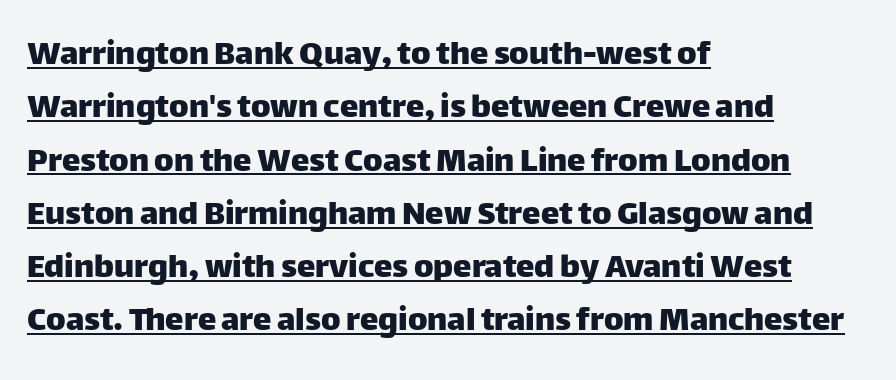
The image shows 37 px sans-serif type, upright; set left-aligned, normal line spacing (1.44x), normal letter spacing, underlined; low stroke contrast and a large x-height.
